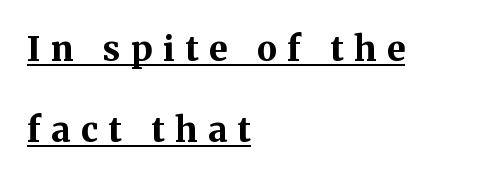
{"serif": "yes", "italic": "no", "bold": "yes", "weight": "bold", "width": "normal", "stroke_contrast": "medium", "x_height": "medium", "monospaced": "no", "underline": "yes", "align": "left", "line_spacing": "loose", "line_spacing_ratio": 2.38, "letter_spacing": "wide", "letter_spacing_em": 0.32, "glyph_px": 34}
